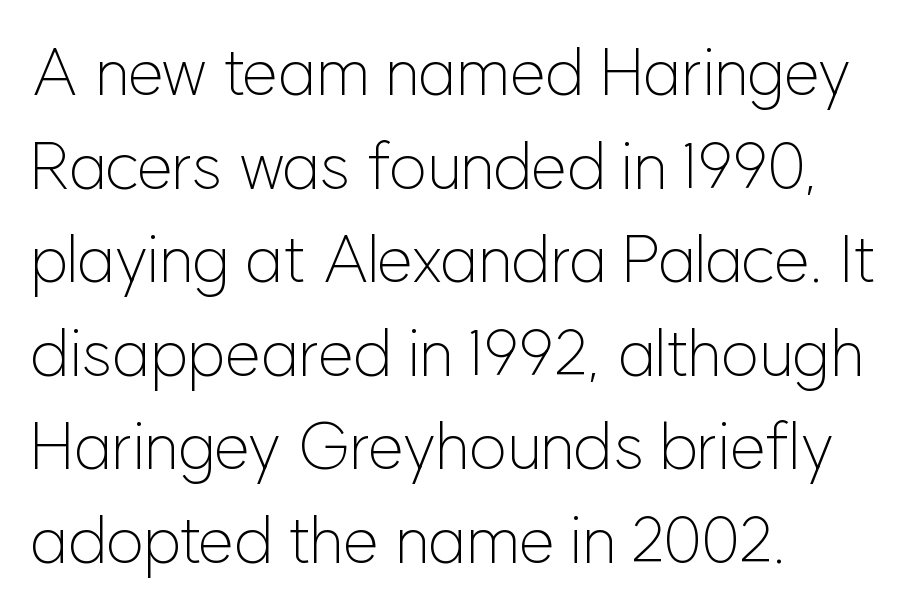
Q: Is the text bold? A: No.
Q: Is the text italic (slanted)? A: No, it is upright.
Q: Is the typeface a serif or a sans-serif typeface? A: Sans-serif.
Q: Is the text underlined? A: No.
Q: How is the paragraph aligned? A: Left-aligned.
Q: Is the spacing between letters normal or unusually wide? A: Normal.
Q: Is the spacing between lines tight, normal or loose? A: Normal.
Q: Width (condensed, normal, or wide)? A: Normal.
Q: Stroke contrast? A: Low.
Q: x-height? A: Medium.
Q: Monospaced? A: No.
